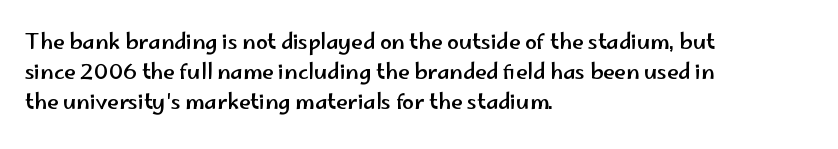
The gaps between neighbouring characters are ordinary and unremarkable. This rendering uses left alignment, leaving the right contour irregular. Horizontal bands of white between lines are of average thickness. The strip under each line holds only bare page. It's the straight-up-and-down kind of type.
